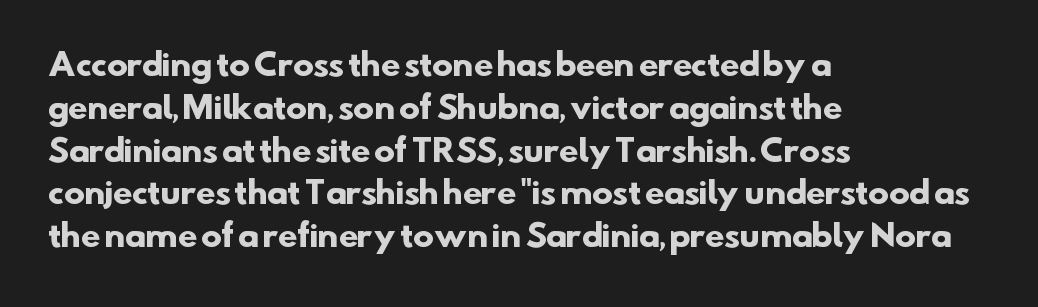
Beneath every word, the page is bare. Left-aligned paragraph, ragged on the right. Students, observe: this is what conventionally led text looks like. You could not count columns in this text — the font is proportionally spaced.
